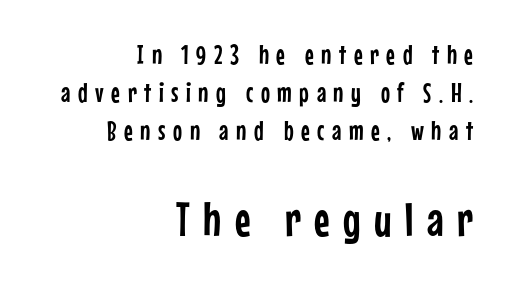
The image shows 48 px condensed sans-serif type, upright; set right-aligned, normal line spacing (1.41x), unusually wide letter spacing (+0.28 em), not underlined; the second (bottom) block is 1.78x larger; low stroke contrast and a medium x-height.
